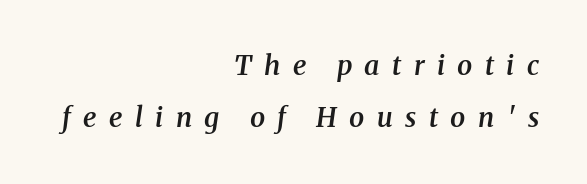
The image shows 27 px text type, italic (leaning right); set right-aligned, loose line spacing (1.93x), unusually wide letter spacing (+0.46 em), not underlined.
